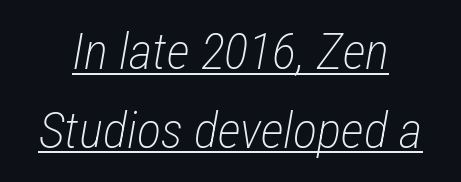
Q: Is the text bold? A: No.
Q: Is the text italic (slanted)? A: Yes, it leans right by about 12 degrees.
Q: Is the text underlined? A: Yes.
Q: Is the spacing between letters normal or unusually wide? A: Normal.
Q: Is the spacing between lines tight, normal or loose? A: Normal.
Q: Width (condensed, normal, or wide)? A: Condensed.
Q: Stroke contrast? A: Low.
Q: x-height? A: Medium.
Q: Monospaced? A: No.
